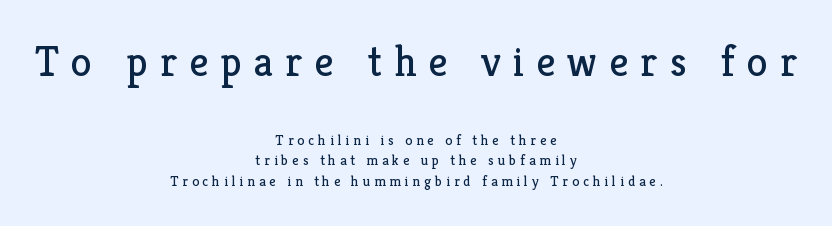
The image shows 42 px regular-weight serif type, upright; set centered, normal line spacing (1.48x), unusually wide letter spacing (+0.29 em), not underlined; the first (top) block is 3.0x larger; low stroke contrast and a medium x-height.
